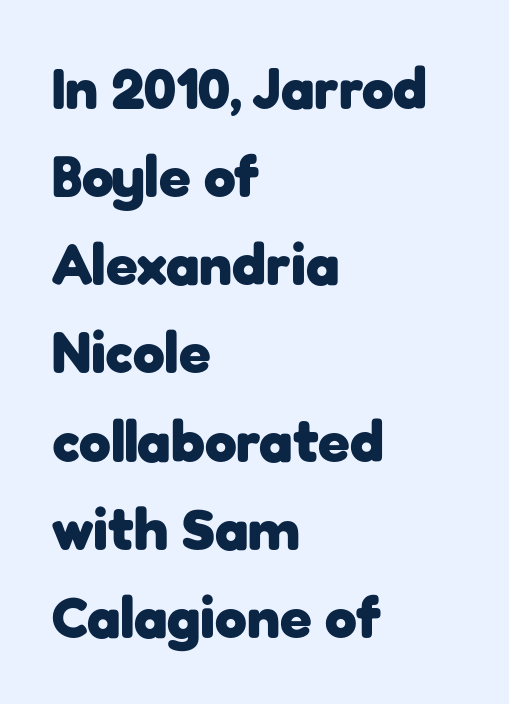
Q: Is the text bold? A: Yes.
Q: Is the text italic (slanted)? A: No, it is upright.
Q: Is the typeface a serif or a sans-serif typeface? A: Sans-serif.
Q: Is the text underlined? A: No.
Q: How is the paragraph aligned? A: Left-aligned.
Q: Is the spacing between letters normal or unusually wide? A: Normal.
Q: Is the spacing between lines tight, normal or loose? A: Normal.
Q: Width (condensed, normal, or wide)? A: Normal.
Q: Stroke contrast? A: Low.
Q: x-height? A: Medium.
Q: Monospaced? A: No.
